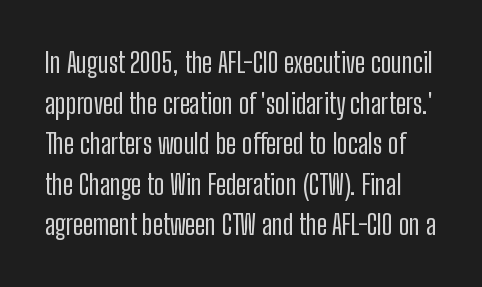
The image shows 28 px condensed sans-serif type, upright; set normal line spacing (1.45x), normal letter spacing, not underlined; low stroke contrast and a medium x-height.
